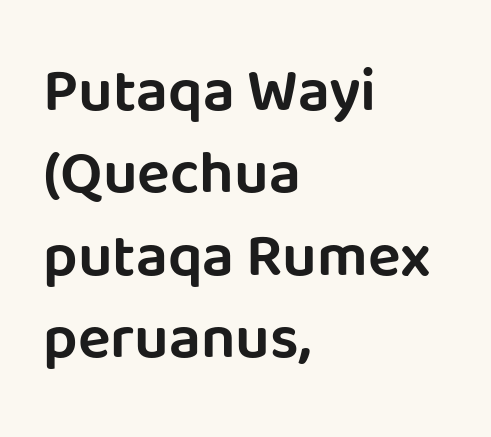
{"serif": "no", "italic": "no", "width": "normal", "stroke_contrast": "low", "x_height": "large", "monospaced": "no", "underline": "no", "align": "left", "line_spacing": "normal", "line_spacing_ratio": 1.35, "letter_spacing": "normal", "letter_spacing_em": 0.0, "glyph_px": 61}
